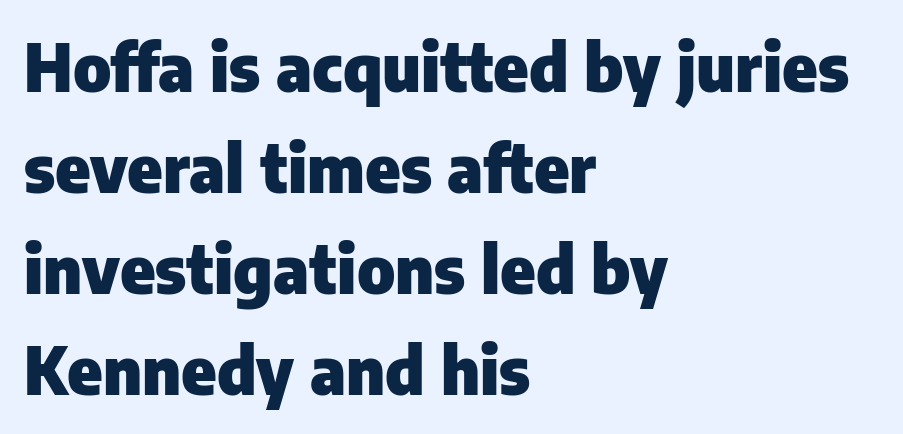
{"serif": "no", "italic": "no", "bold": "yes", "weight": "heavy", "width": "normal", "stroke_contrast": "low", "x_height": "medium", "monospaced": "no", "underline": "no", "align": "left", "line_spacing": "normal", "line_spacing_ratio": 1.53, "letter_spacing": "normal", "letter_spacing_em": 0.0, "glyph_px": 66}
